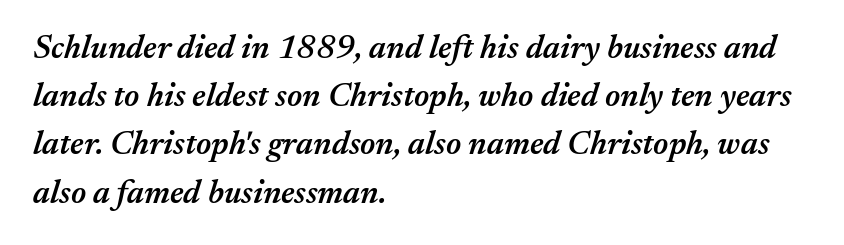
{"italic": "yes", "lean": "right", "slant_degrees": 17, "bold": "semi", "weight": "semibold", "width": "normal", "stroke_contrast": "medium", "x_height": "medium", "monospaced": "no", "underline": "no", "align": "left", "line_spacing": "normal", "line_spacing_ratio": 1.46, "letter_spacing": "normal", "letter_spacing_em": 0.0, "glyph_px": 33}
